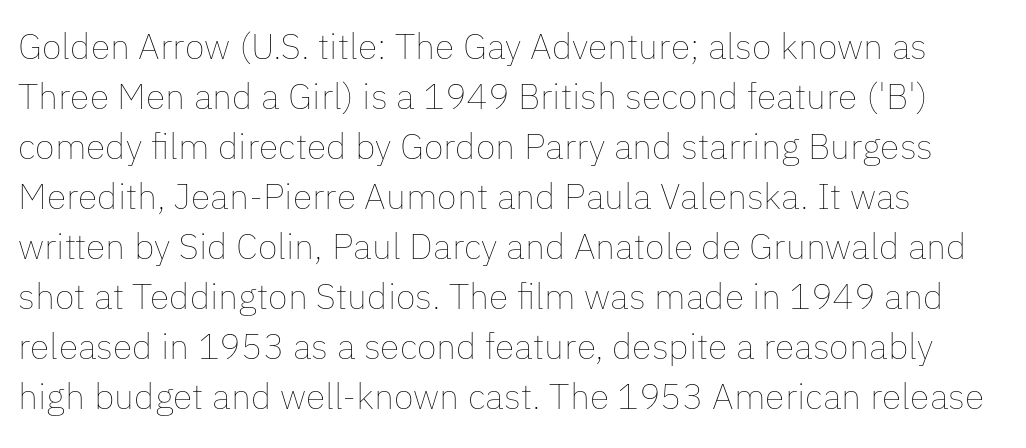
Q: Is the text bold? A: No.
Q: Is the text italic (slanted)? A: No, it is upright.
Q: Is the text underlined? A: No.
Q: Is the spacing between letters normal or unusually wide? A: Normal.
Q: Is the spacing between lines tight, normal or loose? A: Normal.
Q: Width (condensed, normal, or wide)? A: Normal.
Q: Stroke contrast? A: Low.
Q: x-height? A: Medium.
Q: Monospaced? A: No.
